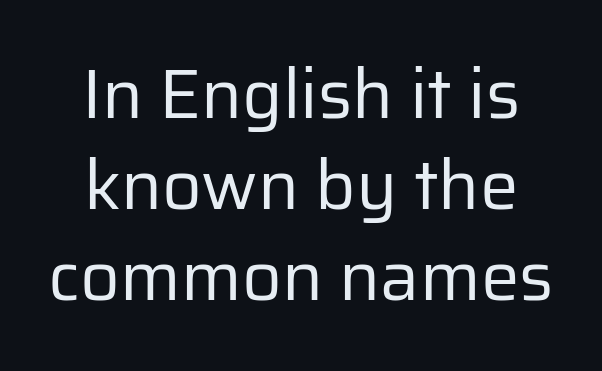
The image shows 69 px regular-weight sans-serif type, upright; set centered, normal line spacing (1.32x), normal letter spacing, not underlined; low stroke contrast and a medium x-height.
